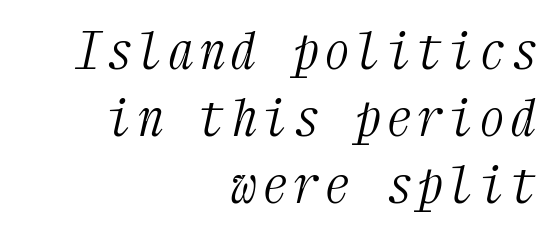
The image shows 51 px light, condensed serif type, italic (leaning right), monospaced; set right-aligned, normal line spacing (1.31x), not underlined; medium stroke contrast and a medium x-height.
